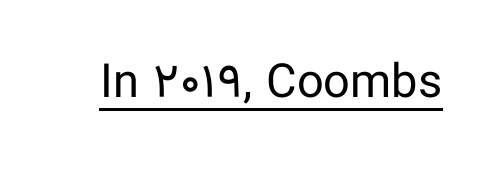
{"serif": "no", "italic": "no", "bold": "no", "weight": "regular", "width": "normal", "stroke_contrast": "low", "x_height": "medium", "monospaced": "no", "underline": "yes", "letter_spacing": "normal", "letter_spacing_em": 0.0, "glyph_px": 47}
